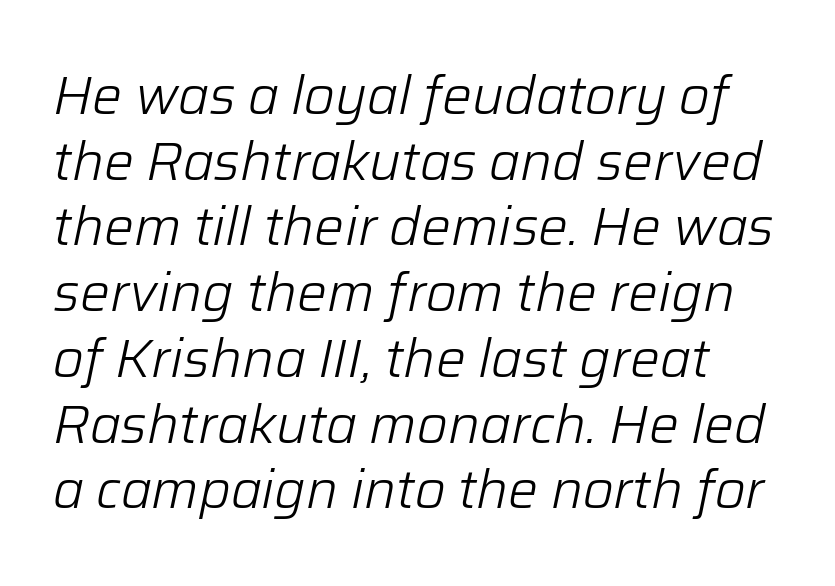
{"italic": "yes", "lean": "right", "slant_degrees": 12, "bold": "no", "weight": "light", "width": "normal", "stroke_contrast": "low", "x_height": "medium", "monospaced": "no", "underline": "no", "line_spacing_ratio": 1.24, "letter_spacing": "normal", "letter_spacing_em": 0.0, "glyph_px": 53}
